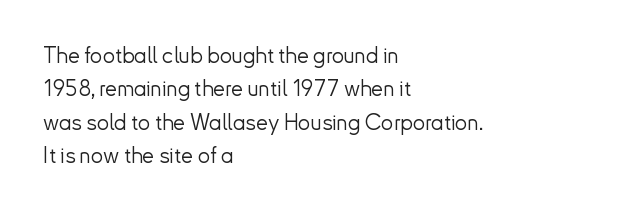
The image shows 22 px text type, upright; set left-aligned, normal line spacing (1.52x), normal letter spacing, not underlined.
